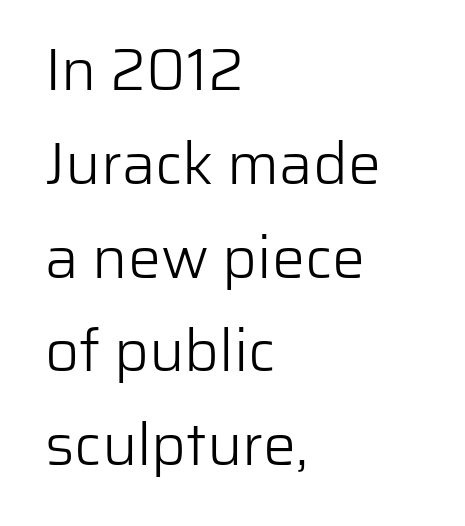
{"serif": "no", "italic": "no", "bold": "no", "weight": "light", "width": "normal", "stroke_contrast": "low", "x_height": "medium", "monospaced": "no", "underline": "no", "align": "left", "line_spacing": "normal", "line_spacing_ratio": 1.59, "letter_spacing": "normal", "letter_spacing_em": 0.0, "glyph_px": 59}
